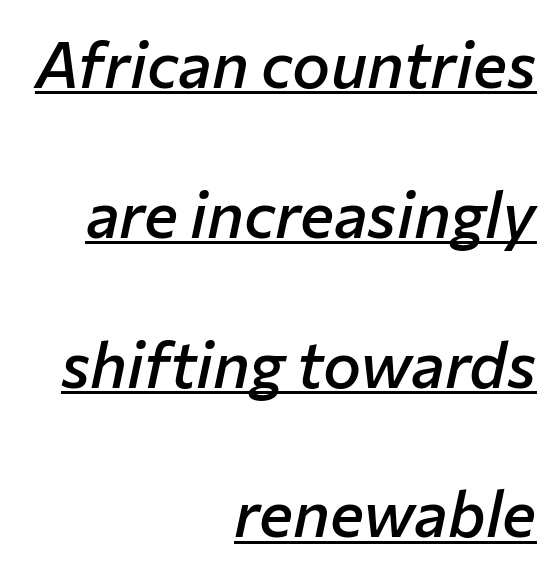
Look at the tracking — it's just the regular setting, nothing added. Looks like regular typesetting: each glyph gets only the width it needs. Set as a demibold, roughly 600 on the weight scale. Visually the block forms a straight wall on the right and a jagged coastline on the left. The designer dialed line spacing up above the default.
